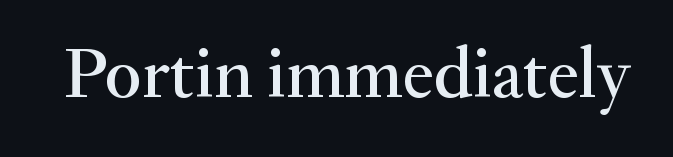
Q: Is the text italic (slanted)? A: No, it is upright.
Q: Is the typeface a serif or a sans-serif typeface? A: Serif.
Q: Is the text underlined? A: No.
Q: Is the spacing between letters normal or unusually wide? A: Normal.
Q: Width (condensed, normal, or wide)? A: Normal.
Q: Stroke contrast? A: Medium.
Q: x-height? A: Small.
Q: Monospaced? A: No.
